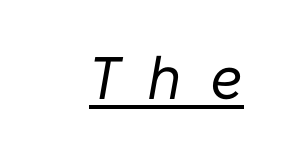
{"italic": "yes", "lean": "right", "slant_degrees": 10, "bold": "no", "weight": "regular", "width": "normal", "stroke_contrast": "low", "x_height": "medium", "monospaced": "no", "underline": "yes", "letter_spacing": "wide", "letter_spacing_em": 0.47, "glyph_px": 60}
